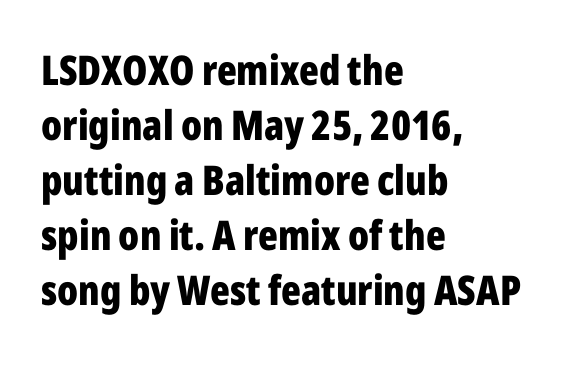
{"serif": "no", "italic": "no", "bold": "yes", "weight": "bold", "width": "condensed", "stroke_contrast": "low", "x_height": "medium", "monospaced": "no", "underline": "no", "align": "left", "line_spacing": "normal", "line_spacing_ratio": 1.34, "letter_spacing": "normal", "letter_spacing_em": 0.0, "glyph_px": 41}
